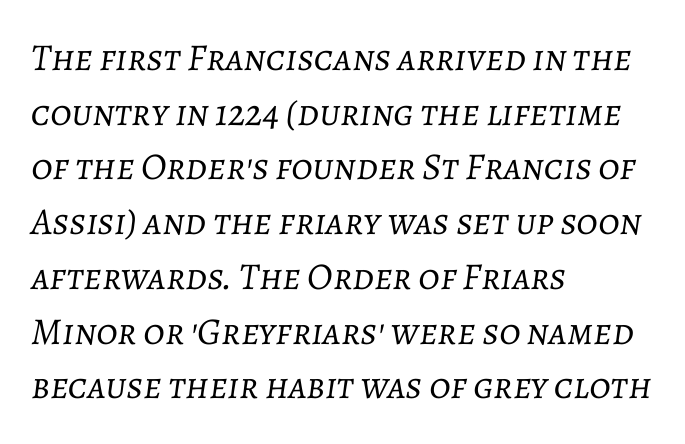
{"italic": "yes", "lean": "right", "slant_degrees": 7, "bold": "no", "weight": "light", "width": "normal", "stroke_contrast": "low", "x_height": "medium", "monospaced": "no", "underline": "no", "align": "left", "line_spacing": "normal", "line_spacing_ratio": 1.44, "letter_spacing": "normal", "letter_spacing_em": 0.0, "glyph_px": 38}
